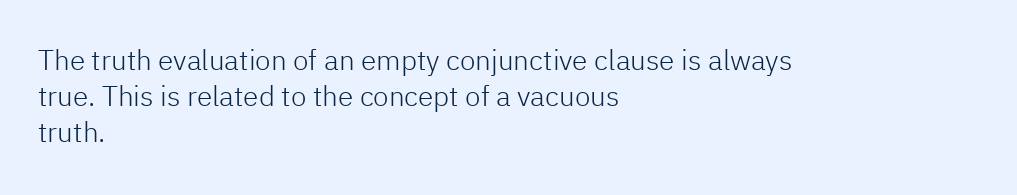
{"serif": "no", "italic": "no", "bold": "no", "weight": "light", "width": "normal", "stroke_contrast": "low", "x_height": "medium", "monospaced": "no", "underline": "no", "align": "left", "line_spacing": "normal", "line_spacing_ratio": 1.28, "letter_spacing": "normal", "letter_spacing_em": 0.0, "glyph_px": 28}
